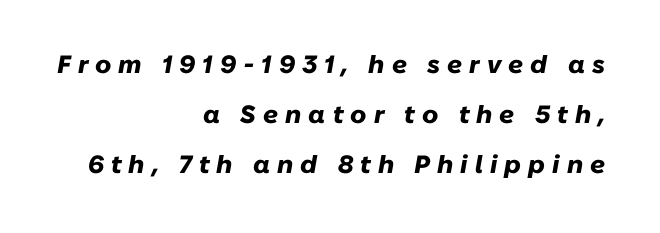
Q: Is the text bold? A: Yes.
Q: Is the text italic (slanted)? A: Yes, it leans right by about 10 degrees.
Q: Is the text underlined? A: No.
Q: How is the paragraph aligned? A: Right-aligned.
Q: Is the spacing between letters normal or unusually wide? A: Unusually wide.
Q: Is the spacing between lines tight, normal or loose? A: Loose.
